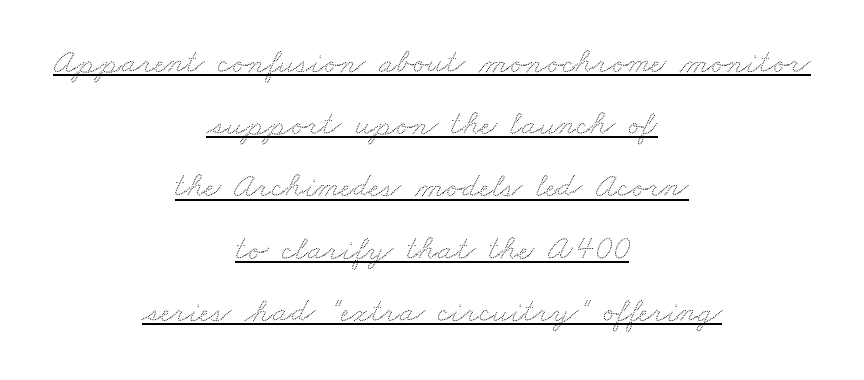
The rendering uses the underline text-decoration. Varying glyph widths throughout — classic text-font behaviour. A student would call this center alignment; a typographer would say set centered. The letterforms sit shoulder to shoulder at normal distance.
